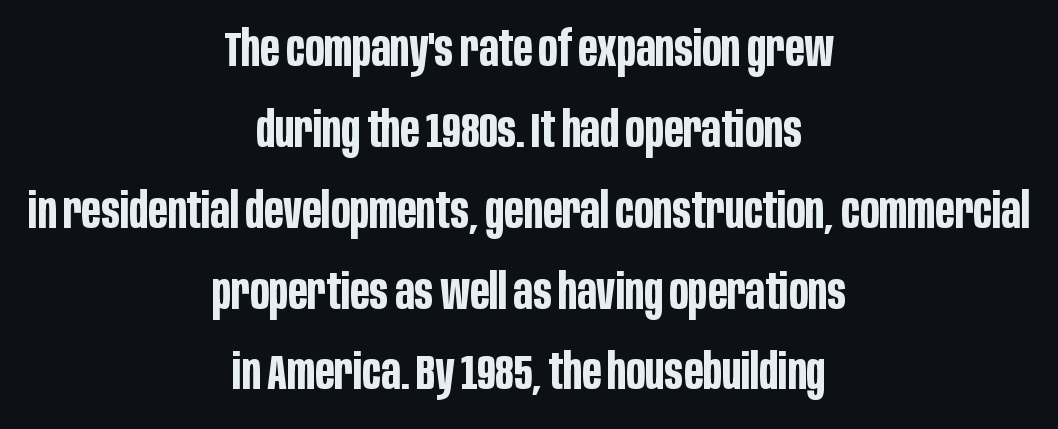
{"serif": "no", "italic": "no", "bold": "yes", "weight": "bold", "width": "condensed", "stroke_contrast": "low", "x_height": "large", "monospaced": "no", "underline": "no", "align": "center", "line_spacing": "normal", "line_spacing_ratio": 1.65, "letter_spacing": "normal", "letter_spacing_em": 0.0, "glyph_px": 49}
